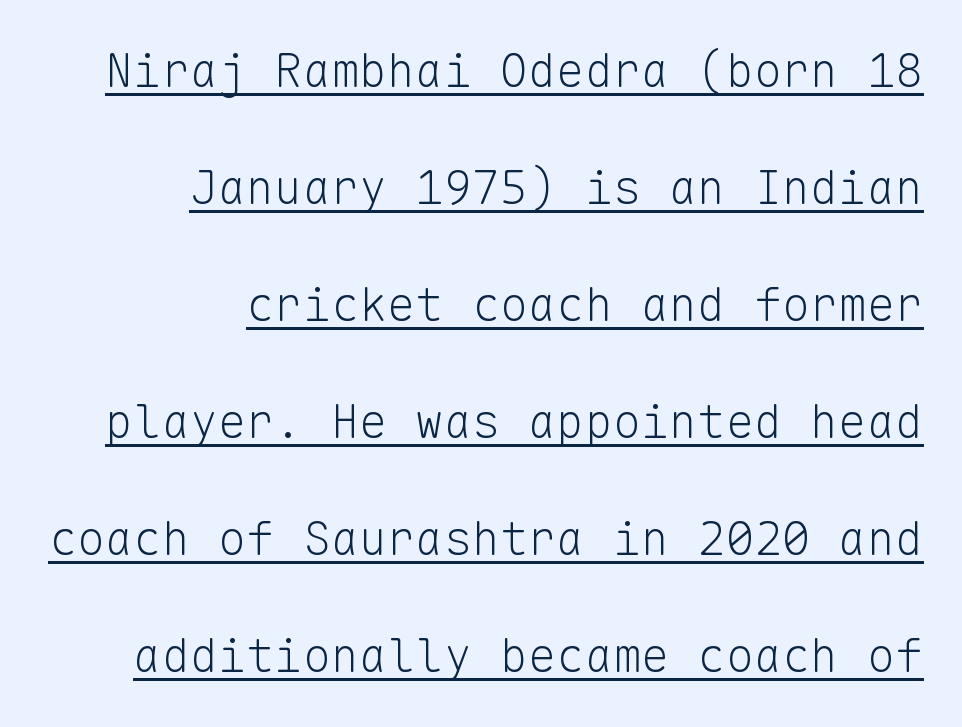
{"serif": "no", "italic": "no", "bold": "no", "weight": "light", "width": "normal", "stroke_contrast": "low", "x_height": "medium", "monospaced": "yes", "underline": "yes", "align": "right", "line_spacing": "loose", "line_spacing_ratio": 2.49, "letter_spacing": "normal", "letter_spacing_em": 0.0, "glyph_px": 47}
